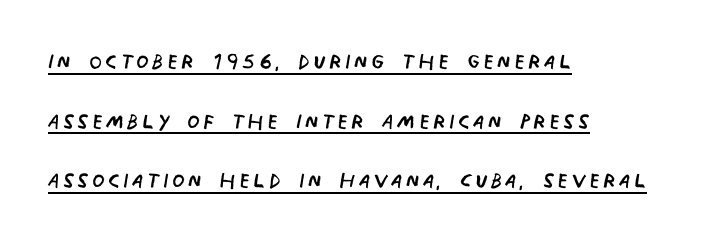
Weight class: somewhere from thin through regular. Compared with a centered layout, this one pins lines to the left instead. Is this a fixed-width face? No — the glyphs have proportional, varying widths. A typographer would call this underscored text.
